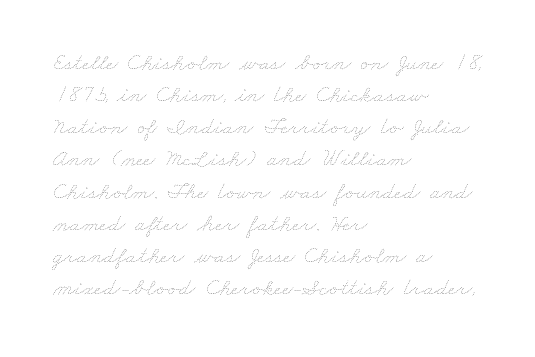
The image shows 24 px text type; set left-aligned, normal line spacing (1.34x), normal letter spacing, not underlined.
